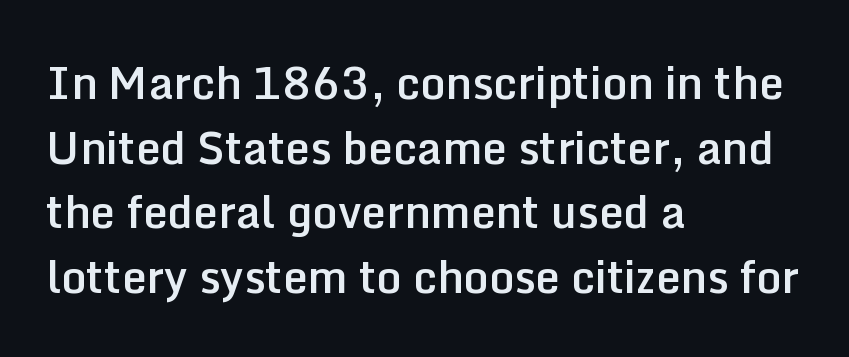
Layout note: lines flush left. Descender tails drop into unmarked territory. Normally led — the rows are evenly, conventionally spaced. Nobody touched the tracking dial on this one. Character widths vary here, with narrow letters taking less room than wide ones. Students, this is semibold: more ink than regular, less than bold.
